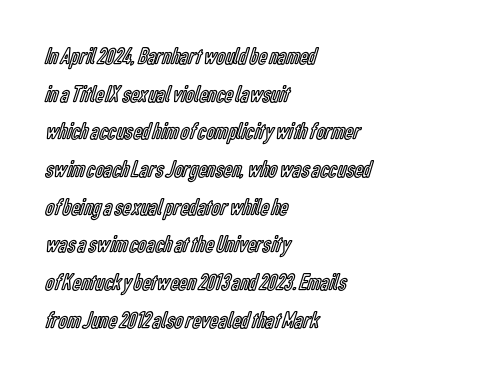
{"underline": "no", "align": "left", "line_spacing": "normal", "line_spacing_ratio": 1.57, "letter_spacing": "normal", "letter_spacing_em": 0.0, "glyph_px": 24}
